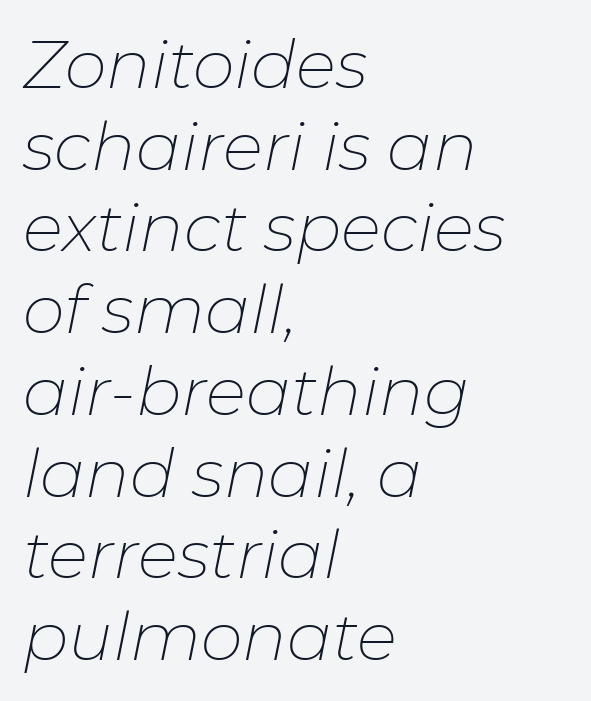
Caption: multi-line text, flush left, ragged right. The typesetting does not lean heavy: it is not bold. Think of a printed novel: that variable character pitch is what you see here. It's the slanting kind of type. This rendering features lettering with no underline.
